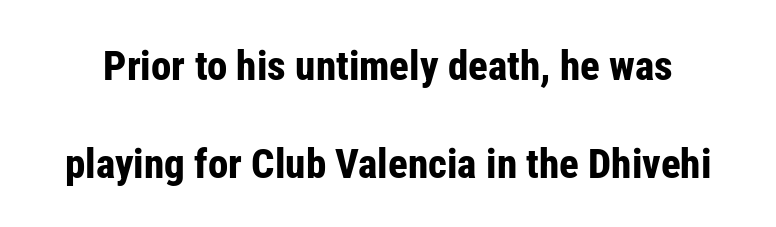
The face used here is proportionally spaced, like ordinary book or web type. A sans-serif font was chosen for this passage. Observe the ordinary spacing: letters are neighbours, not strangers. The letters stand straight up with perfectly vertical stems. Pretty heavy lettering here — definitely bold.
